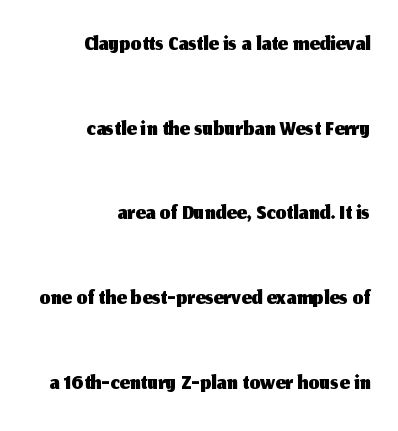
{"serif": "no", "italic": "no", "width": "normal", "stroke_contrast": "medium", "x_height": "medium", "monospaced": "no", "underline": "no", "align": "right", "line_spacing": "loose", "line_spacing_ratio": 2.42, "letter_spacing": "normal", "letter_spacing_em": 0.0, "glyph_px": 35}
